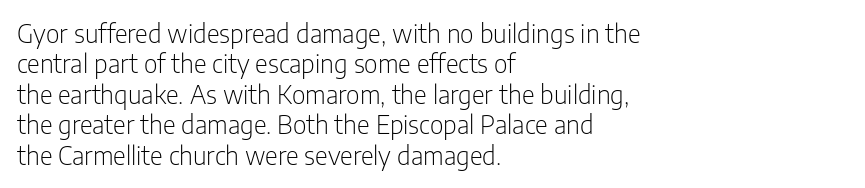
Nope, not italic — everything's standing straight. Only glyphs here, with clear space below each row. Leftover space on each line is placed entirely after the last word. The gaps between neighbouring characters are ordinary and unremarkable. A light-to-regular cut is what we see here.
